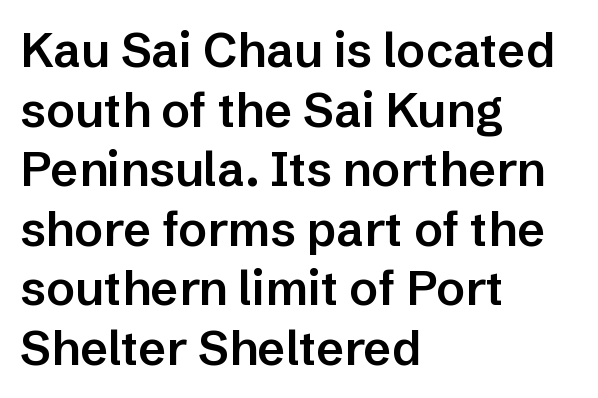
{"serif": "no", "italic": "no", "bold": "semi", "weight": "semibold", "width": "normal", "stroke_contrast": "low", "x_height": "medium", "monospaced": "no", "underline": "no", "align": "left", "line_spacing_ratio": 1.24, "letter_spacing": "normal", "letter_spacing_em": 0.0, "glyph_px": 48}
